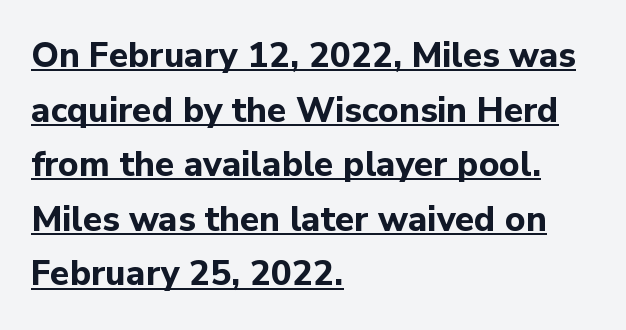
Q: Is the text bold? A: Yes.
Q: Is the text italic (slanted)? A: No, it is upright.
Q: Is the typeface a serif or a sans-serif typeface? A: Sans-serif.
Q: Is the text underlined? A: Yes.
Q: How is the paragraph aligned? A: Left-aligned.
Q: Is the spacing between letters normal or unusually wide? A: Normal.
Q: Is the spacing between lines tight, normal or loose? A: Normal.
Q: Width (condensed, normal, or wide)? A: Normal.
Q: Stroke contrast? A: Low.
Q: x-height? A: Medium.
Q: Monospaced? A: No.
